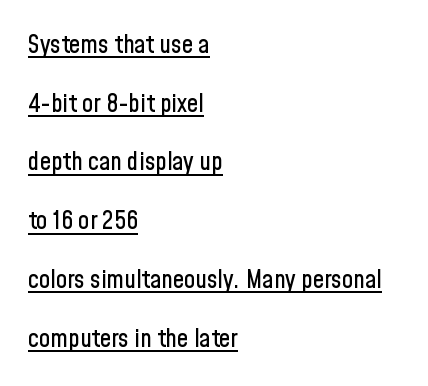
{"italic": "no", "underline": "yes", "align": "left", "line_spacing": "loose", "line_spacing_ratio": 2.35, "letter_spacing": "normal", "letter_spacing_em": 0.0, "glyph_px": 25}
